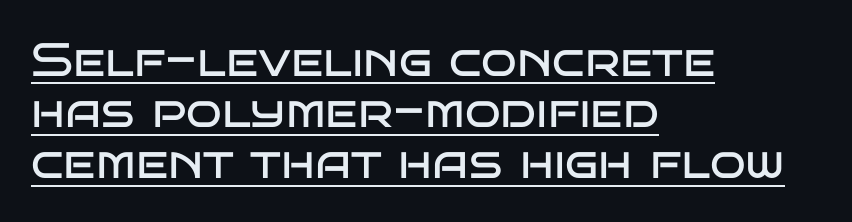
This reads as an unemphasized weight, regular at the heaviest. Closely set lines give the paragraph a compact silhouette. Nothing unusual about the tracking: characters are spaced as the font intends. Character widths vary here, with narrow letters taking less room than wide ones. Each line starts at the same left margin while the right side varies. A typographer would call this underscored text.
